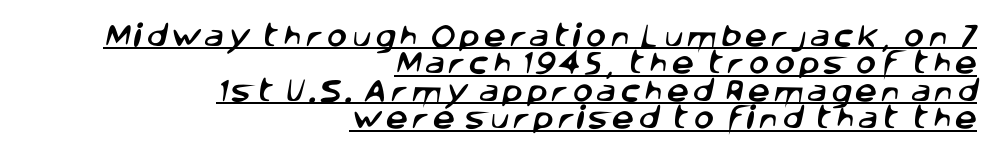
The leading is snug, giving the passage a crowded texture. Somebody hit Ctrl+U on this one — the words are underlined. Horizontal alignment here is rightward, an uncommon choice for prose.
